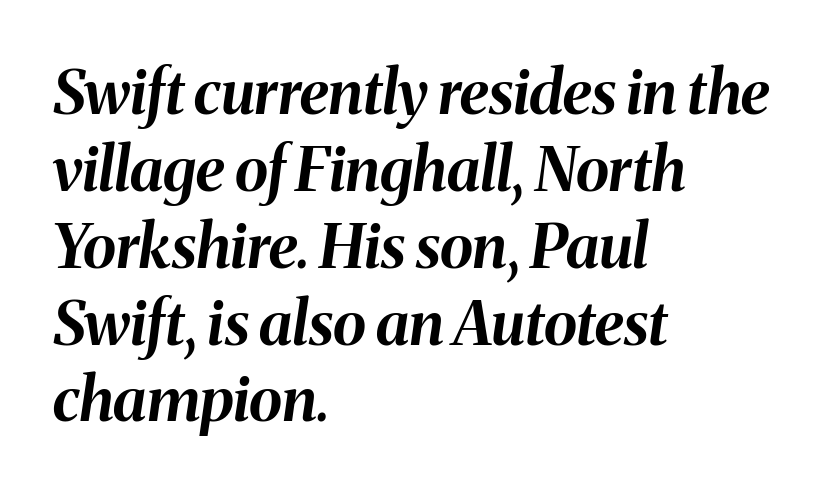
{"italic": "yes", "lean": "right", "slant_degrees": 8, "bold": "yes", "weight": "bold", "width": "normal", "stroke_contrast": "medium", "x_height": "medium", "monospaced": "no", "underline": "no", "align": "left", "line_spacing": "normal", "line_spacing_ratio": 1.26, "letter_spacing": "normal", "letter_spacing_em": 0.0, "glyph_px": 61}
